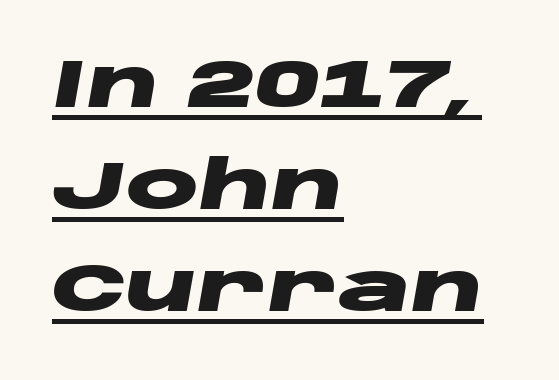
The image shows 68 px heavy, wide type, italic (leaning right); set left-aligned, normal line spacing (1.5x), normal letter spacing, underlined; low stroke contrast and a large x-height.
